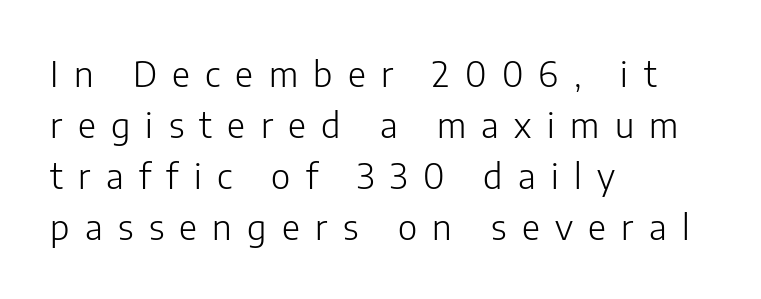
{"serif": "no", "italic": "no", "bold": "no", "weight": "light", "width": "normal", "stroke_contrast": "low", "x_height": "medium", "monospaced": "no", "underline": "no", "align": "left", "line_spacing": "normal", "line_spacing_ratio": 1.46, "letter_spacing": "wide", "letter_spacing_em": 0.44, "glyph_px": 35}
